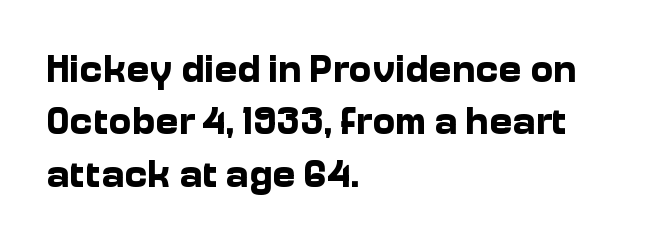
The image shows 39 px bold sans-serif type, upright; set left-aligned, normal line spacing (1.34x), normal letter spacing, not underlined; low stroke contrast and a medium x-height.
